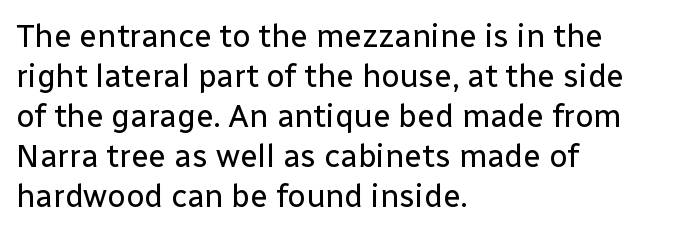
You could call the tracking neutral — neither tight nor loose. A sans-serif font was chosen for this passage. On a weight scale, this lands at 450 or below. Leading matches the norm, producing a regular column. Vertical strokes here are truly vertical. This sample has the flowing, uneven cadence of proportional lettering.
